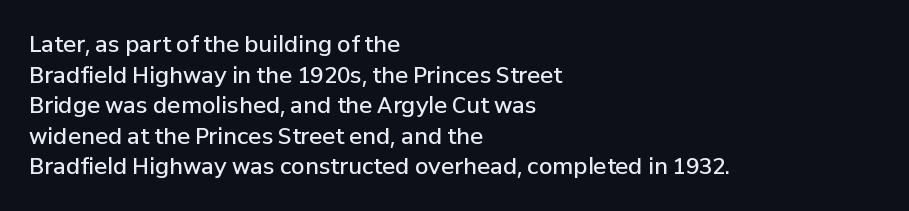
When letters stand straight like this, we call the style roman or upright. The space beneath each line is pristine and unruled. Horizontal alignment here is leftward, the default for most running prose. The gaps between neighbouring characters are ordinary and unremarkable. Students, this is semibold: more ink than regular, less than bold.
